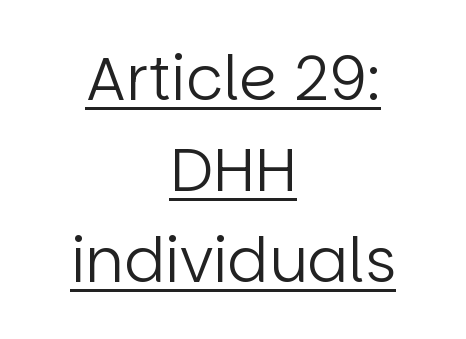
{"serif": "no", "italic": "no", "bold": "no", "weight": "regular", "width": "normal", "stroke_contrast": "low", "x_height": "large", "monospaced": "no", "underline": "yes", "align": "center", "line_spacing": "normal", "line_spacing_ratio": 1.49, "letter_spacing": "normal", "letter_spacing_em": 0.0, "glyph_px": 61}
